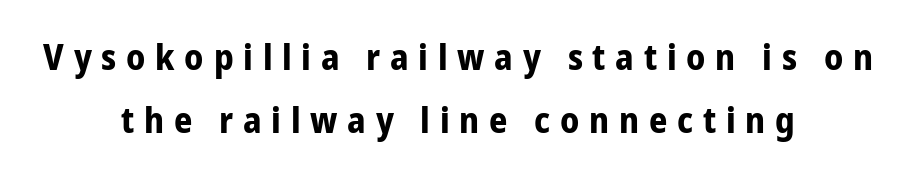
{"serif": "no", "italic": "no", "bold": "yes", "weight": "bold", "width": "condensed", "stroke_contrast": "low", "x_height": "medium", "monospaced": "no", "underline": "no", "align": "center", "line_spacing_ratio": 1.74, "letter_spacing": "wide", "letter_spacing_em": 0.27, "glyph_px": 36}
